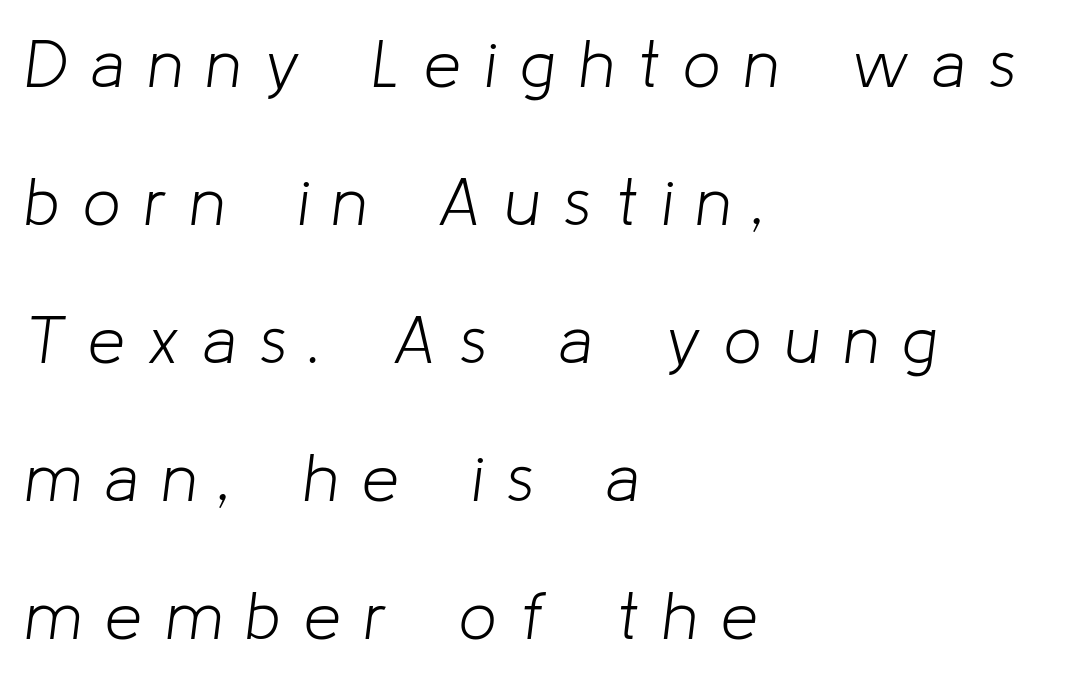
Q: Is the text bold? A: No.
Q: Is the text italic (slanted)? A: Yes, it leans right by about 8 degrees.
Q: Is the text underlined? A: No.
Q: How is the paragraph aligned? A: Left-aligned.
Q: Is the spacing between letters normal or unusually wide? A: Unusually wide.
Q: Is the spacing between lines tight, normal or loose? A: Loose.
Q: Width (condensed, normal, or wide)? A: Normal.
Q: Stroke contrast? A: Low.
Q: x-height? A: Medium.
Q: Monospaced? A: No.
